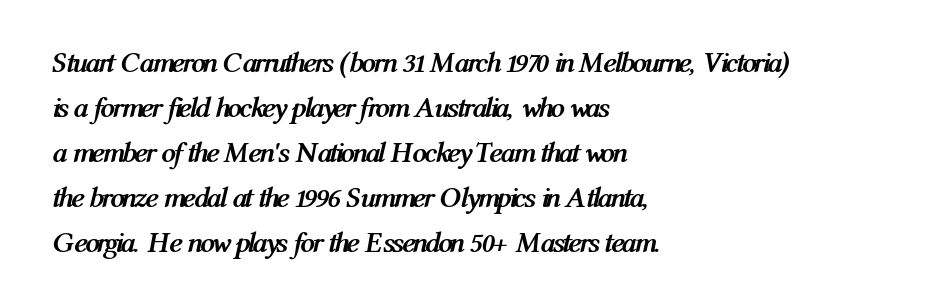
{"italic": "yes", "lean": "right", "slant_degrees": 12, "bold": "yes", "weight": "semibold", "width": "condensed", "stroke_contrast": "medium", "x_height": "medium", "monospaced": "no", "underline": "no", "align": "left", "line_spacing": "normal", "line_spacing_ratio": 1.55, "letter_spacing": "normal", "letter_spacing_em": 0.0, "glyph_px": 29}
